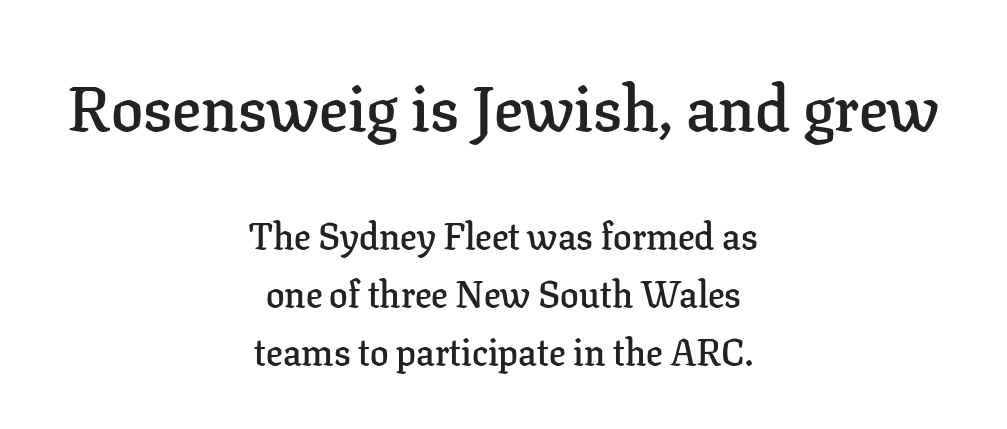
{"serif": "yes", "italic": "no", "bold": "semi", "weight": "semibold", "width": "normal", "stroke_contrast": "low", "x_height": "medium", "monospaced": "no", "underline": "no", "align": "center", "line_spacing": "normal", "line_spacing_ratio": 1.57, "letter_spacing": "normal", "letter_spacing_em": 0.0, "larger_block": "first", "size_ratio": 1.73, "glyph_px": 64}
